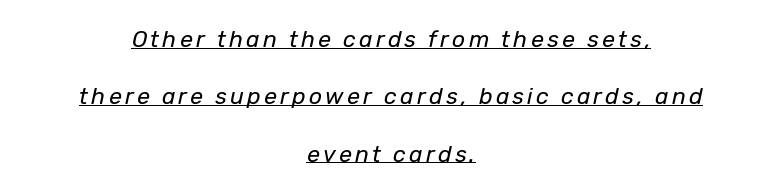
The line-height multiplier appears high, well above default. The weight would be labelled regular, book, light, or lighter still. Each line is balanced around a shared central axis. Emphasis is given by a line drawn under the lettering. Every character sits at an angle, as italics do.
